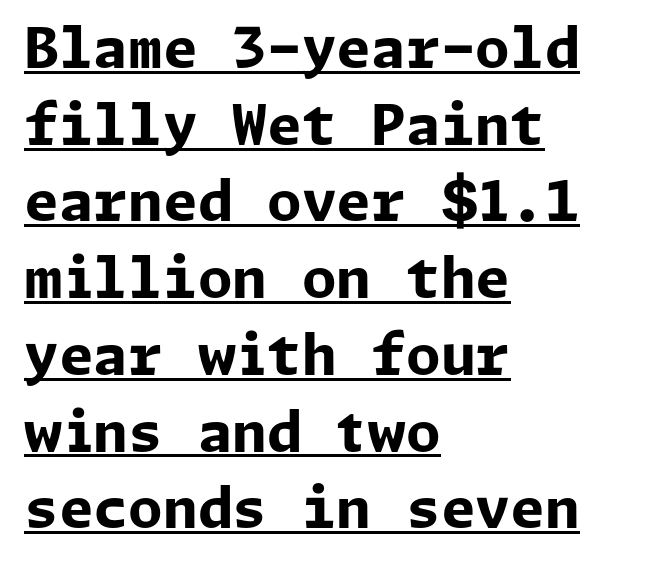
{"serif": "no", "italic": "no", "bold": "yes", "weight": "bold", "width": "normal", "stroke_contrast": "low", "x_height": "medium", "underline": "yes", "align": "left", "line_spacing": "normal", "line_spacing_ratio": 1.37, "letter_spacing": "normal", "letter_spacing_em": 0.0, "glyph_px": 56}
